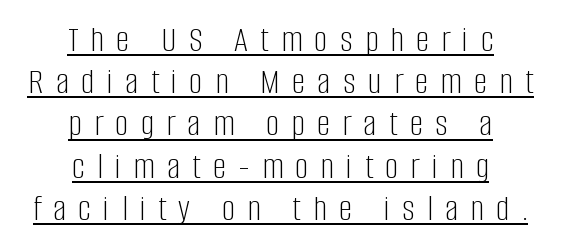
Check the space under the baseline: a stroke is drawn there. Nope, no serifs anywhere on these letters. Posture: upright roman. Spacing verdict: proportional, widths tailored to each character. This sample is center-justified, so both line endings float freely.
